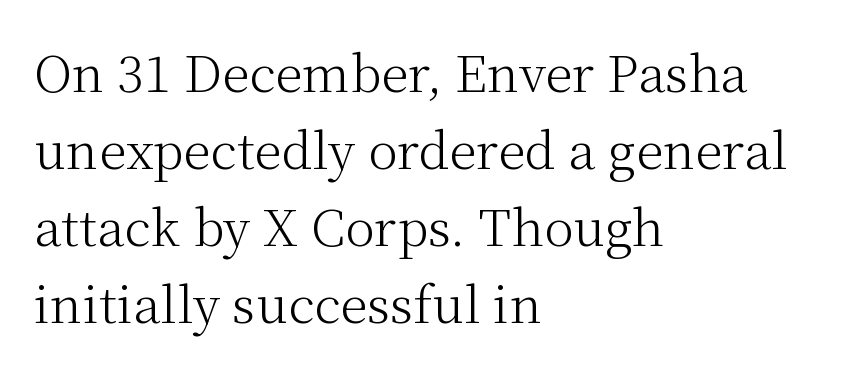
Q: Is the text bold? A: No.
Q: Is the text italic (slanted)? A: No, it is upright.
Q: Is the typeface a serif or a sans-serif typeface? A: Serif.
Q: Is the text underlined? A: No.
Q: How is the paragraph aligned? A: Left-aligned.
Q: Is the spacing between letters normal or unusually wide? A: Normal.
Q: Is the spacing between lines tight, normal or loose? A: Normal.
Q: Width (condensed, normal, or wide)? A: Normal.
Q: Stroke contrast? A: Medium.
Q: x-height? A: Medium.
Q: Monospaced? A: No.
